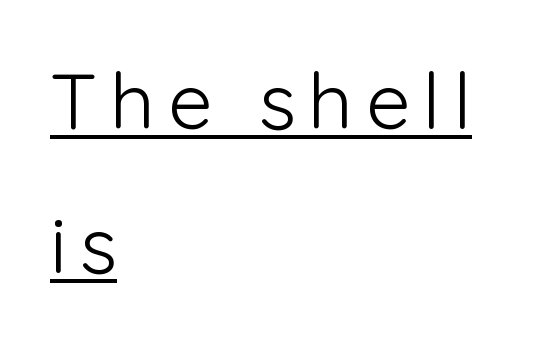
Q: Is the text bold? A: No.
Q: Is the text italic (slanted)? A: No, it is upright.
Q: Is the typeface a serif or a sans-serif typeface? A: Sans-serif.
Q: Is the text underlined? A: Yes.
Q: How is the paragraph aligned? A: Left-aligned.
Q: Width (condensed, normal, or wide)? A: Normal.
Q: Stroke contrast? A: Low.
Q: x-height? A: Medium.
Q: Monospaced? A: No.
